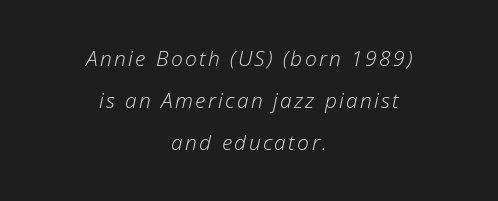
The image shows 21 px text type, italic (leaning right); set centered, loose line spacing (2.01x), not underlined.
